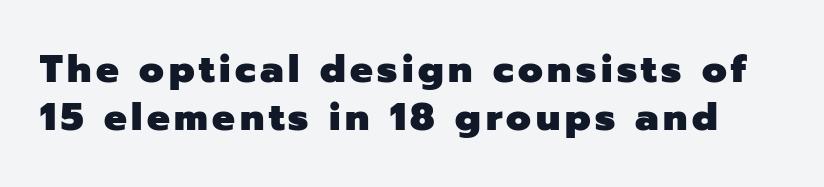
The image shows 38 px heavy sans-serif type, upright; set normal line spacing (1.26x), not underlined; low stroke contrast and a medium x-height.
